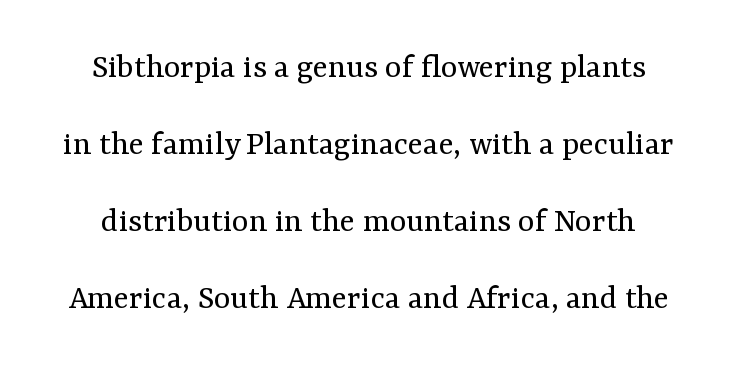
The passage shown is typeset with a serif family. The type sits square on the baseline with zero lean. The string is rendered with underlining switched off. Widely set lines give the paragraph a tall, airy silhouette. Counters stay open thanks to moderate or lighter strokes. A typesetter would call this zero additional tracking.
